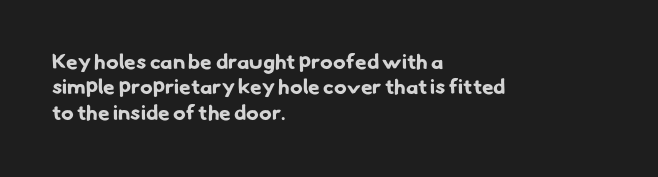
Q: Is the text bold? A: Yes.
Q: Is the text underlined? A: No.
Q: How is the paragraph aligned? A: Left-aligned.
Q: Is the spacing between letters normal or unusually wide? A: Normal.
